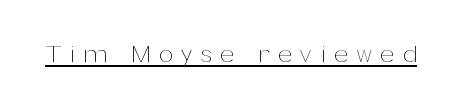
Is the stroke heavy? The answer is a plain regular-or-lighter. The tracking reads as deliberately expanded to a designer's eye. The specimen includes a rule beneath the text block's lines. These lines were composed using upright roman letters.
